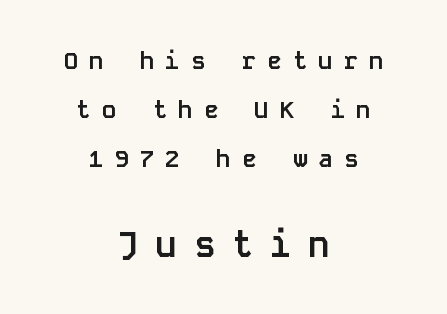
Q: Is the text bold? A: Yes.
Q: Is the text italic (slanted)? A: No, it is upright.
Q: Is the typeface a serif or a sans-serif typeface? A: Sans-serif.
Q: Is the text underlined? A: No.
Q: How is the paragraph aligned? A: Centered.
Q: Is the spacing between letters normal or unusually wide? A: Unusually wide.
Q: Is the spacing between lines tight, normal or loose? A: Loose.
Q: Which block of text is set in a larger size, the first (top) or the second (bottom)? A: The second (bottom) one.
Q: Width (condensed, normal, or wide)? A: Normal.
Q: Stroke contrast? A: Low.
Q: x-height? A: Large.
Q: Monospaced? A: Yes.
